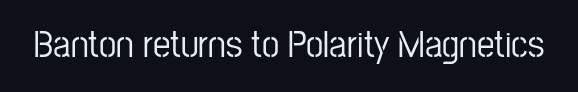
{"serif": "no", "italic": "no", "width": "condensed", "stroke_contrast": "low", "x_height": "medium", "monospaced": "no", "underline": "no", "letter_spacing": "normal", "letter_spacing_em": 0.0, "glyph_px": 39}
